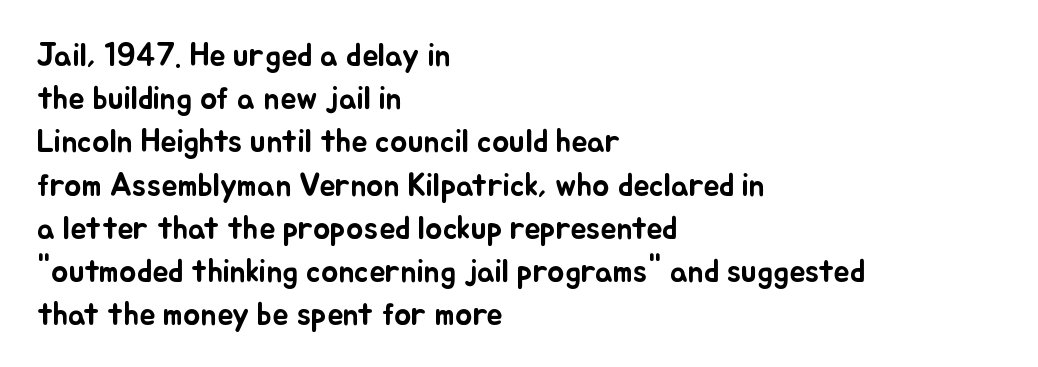
Where is the straight margin? On the left. Has an underline been added? It has not. Note the varied advance widths — an 'i' is clearly narrower than an 'm'. Every stem runs plumb, perpendicular to the baseline. Horizontal bands of white between lines are of average thickness.
